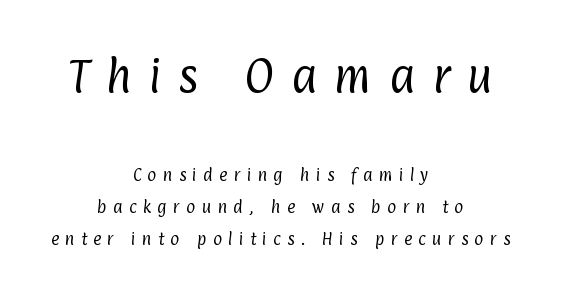
These glyphs show unthickened strokes, regular width or finer. The letters in the upper block stand taller than those in the block below. A bare baseline throughout the passage. Compared with typical paragraphs, the rows here are farther apart.
